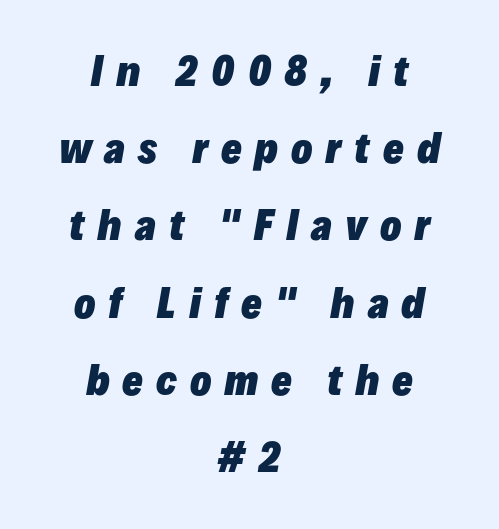
{"italic": "yes", "lean": "right", "slant_degrees": 10, "bold": "yes", "weight": "heavy", "width": "normal", "stroke_contrast": "low", "x_height": "medium", "monospaced": "no", "underline": "no", "align": "center", "line_spacing": "loose", "line_spacing_ratio": 1.98, "letter_spacing": "wide", "letter_spacing_em": 0.33, "glyph_px": 39}
